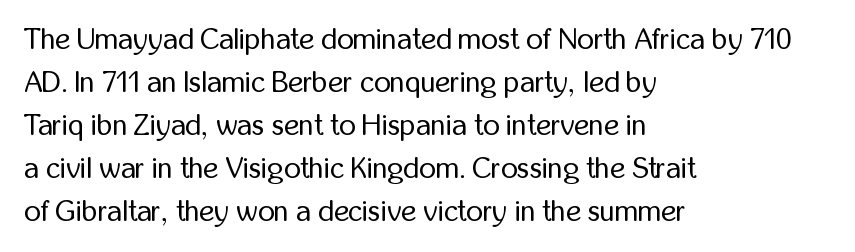
{"serif": "no", "italic": "no", "bold": "no", "weight": "regular", "width": "condensed", "stroke_contrast": "low", "x_height": "medium", "monospaced": "no", "underline": "no", "align": "left", "line_spacing": "normal", "line_spacing_ratio": 1.48, "letter_spacing": "normal", "letter_spacing_em": 0.0, "glyph_px": 29}
